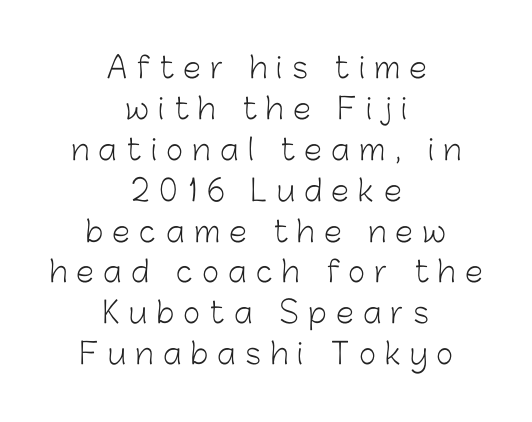
Typographically, this falls in the sans-serif category. Baseline-to-baseline distance is the conventional proportion of letter height. There is plenty of visible air inserted between adjacent glyphs. The font's upright variant was chosen for this text.
